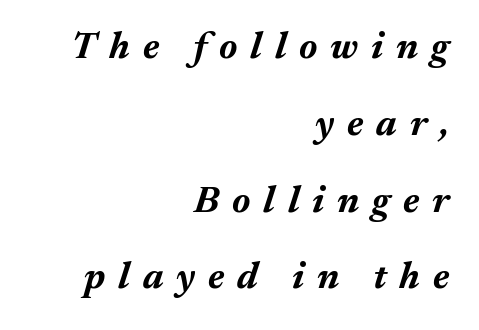
Q: Is the text bold? A: Yes.
Q: Is the text italic (slanted)? A: Yes, it leans right by about 17 degrees.
Q: Is the text underlined? A: No.
Q: How is the paragraph aligned? A: Right-aligned.
Q: Is the spacing between letters normal or unusually wide? A: Unusually wide.
Q: Is the spacing between lines tight, normal or loose? A: Loose.
Q: Width (condensed, normal, or wide)? A: Normal.
Q: Stroke contrast? A: Medium.
Q: x-height? A: Medium.
Q: Monospaced? A: No.
